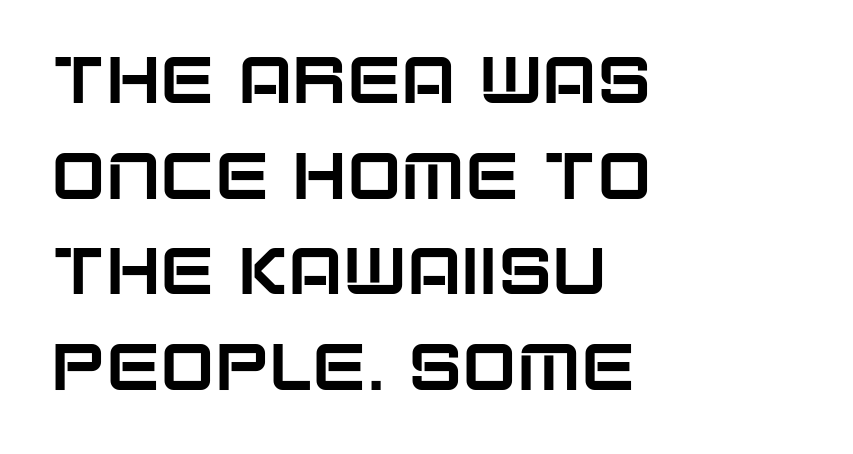
{"serif": "no", "italic": "no", "width": "normal", "stroke_contrast": "low", "x_height": "large", "monospaced": "no", "underline": "no", "align": "left", "line_spacing": "normal", "line_spacing_ratio": 1.47, "letter_spacing": "normal", "letter_spacing_em": 0.0, "glyph_px": 65}
